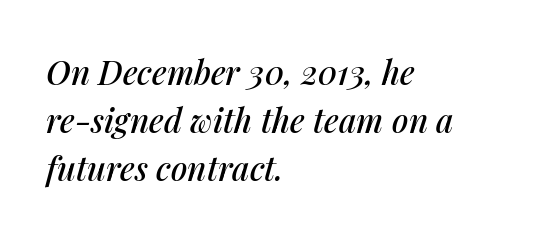
Q: Is the text italic (slanted)? A: Yes, it leans right by about 14 degrees.
Q: Is the text underlined? A: No.
Q: How is the paragraph aligned? A: Left-aligned.
Q: Is the spacing between letters normal or unusually wide? A: Normal.
Q: Is the spacing between lines tight, normal or loose? A: Normal.
Q: Width (condensed, normal, or wide)? A: Normal.
Q: Stroke contrast? A: Medium.
Q: x-height? A: Medium.
Q: Monospaced? A: No.
